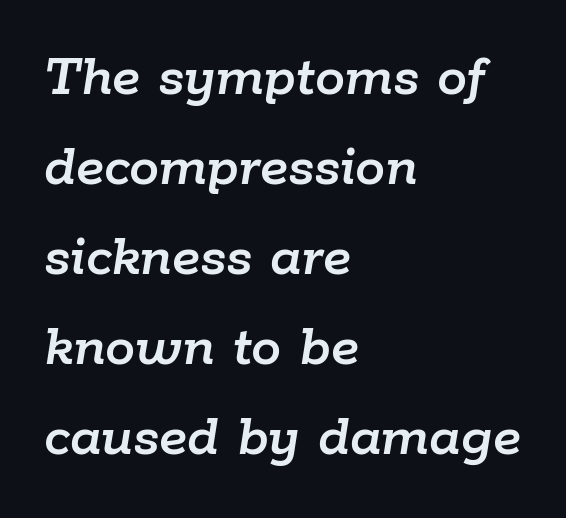
{"italic": "yes", "lean": "right", "slant_degrees": 9, "width": "normal", "stroke_contrast": "low", "x_height": "medium", "monospaced": "no", "underline": "no", "align": "left", "line_spacing": "normal", "line_spacing_ratio": 1.5, "letter_spacing": "normal", "letter_spacing_em": 0.0, "glyph_px": 60}
